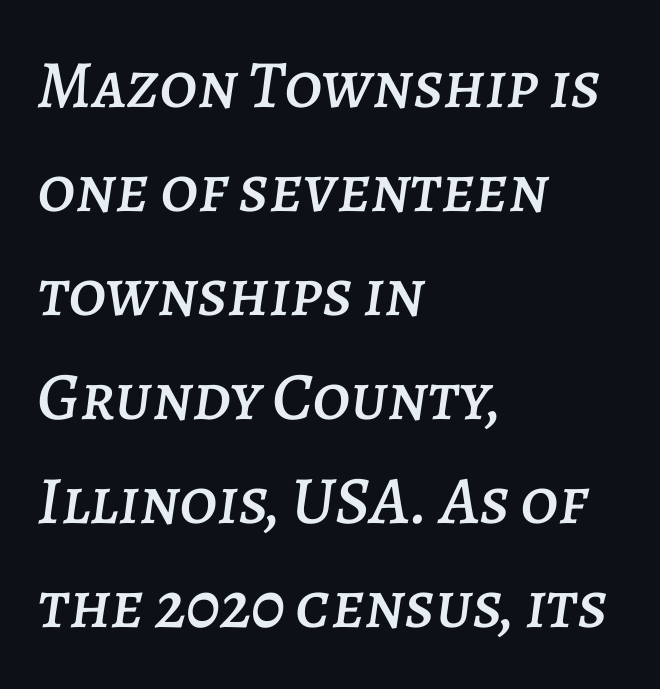
{"italic": "yes", "lean": "right", "slant_degrees": 7, "width": "normal", "stroke_contrast": "low", "x_height": "large", "monospaced": "no", "underline": "no", "align": "left", "line_spacing": "normal", "line_spacing_ratio": 1.53, "letter_spacing": "normal", "letter_spacing_em": 0.0, "glyph_px": 68}
